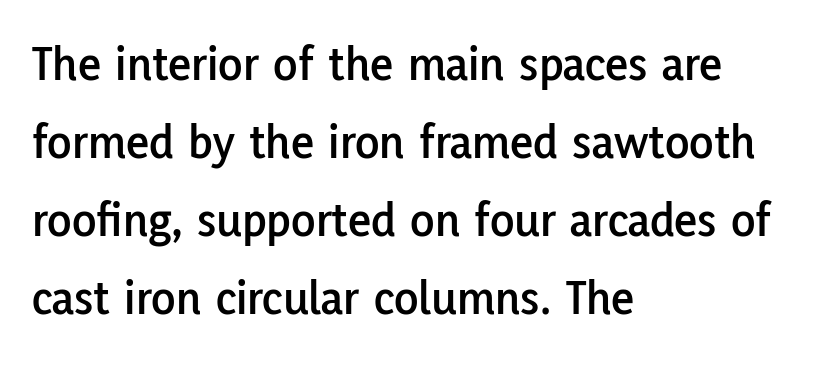
The image shows 50 px sans-serif type, upright; set left-aligned, normal line spacing (1.56x), normal letter spacing, not underlined; low stroke contrast and a medium x-height.
